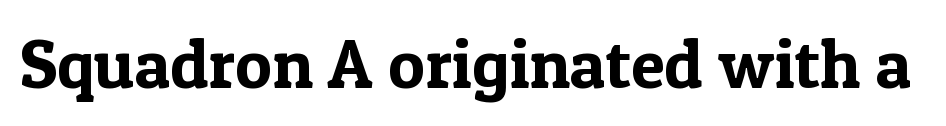
{"serif": "yes", "italic": "no", "width": "normal", "x_height": "medium", "monospaced": "no", "underline": "no", "letter_spacing": "normal", "letter_spacing_em": 0.0, "glyph_px": 69}
